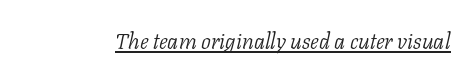
You could call the tracking neutral — neither tight nor loose. Every character sits at an angle, as italics do. Letters have the restrained weight of plain body copy at most. The typesetter has applied underlining to the passage shown.
